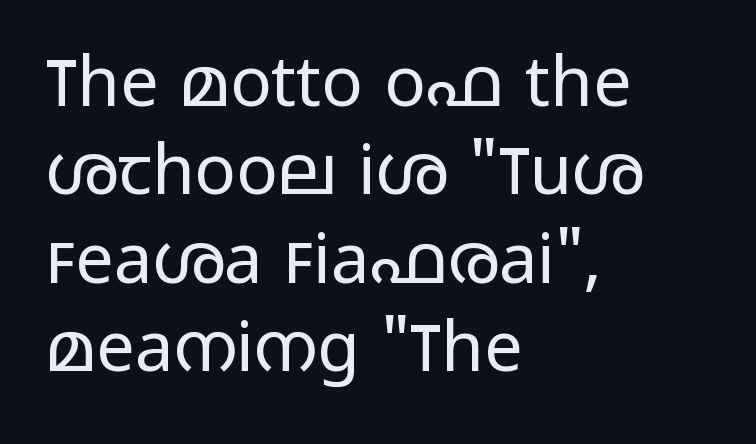
{"serif": "no", "italic": "no", "bold": "no", "weight": "regular", "width": "wide", "stroke_contrast": "low", "x_height": "medium", "monospaced": "no", "underline": "no", "align": "left", "line_spacing": "normal", "line_spacing_ratio": 1.28, "letter_spacing": "normal", "letter_spacing_em": 0.0, "glyph_px": 69}
